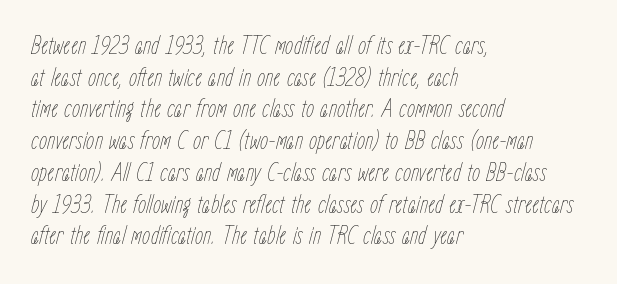
{"italic": "yes", "lean": "right", "slant_degrees": 15, "bold": "no", "underline": "no", "align": "left", "line_spacing_ratio": 1.22, "letter_spacing": "normal", "letter_spacing_em": 0.0, "glyph_px": 26}
